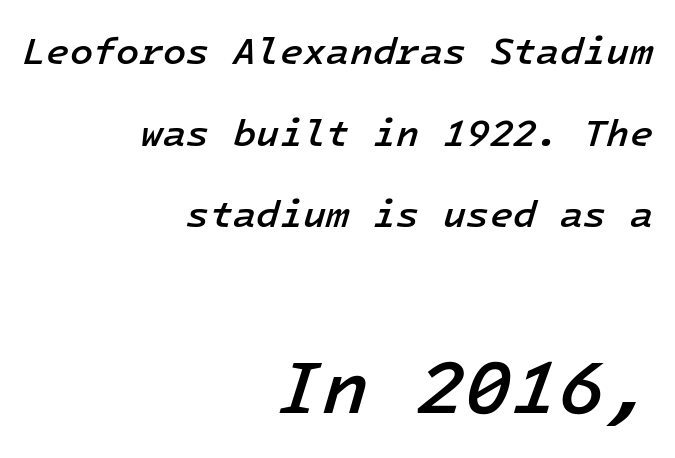
The image shows 77 px semibold type, italic (leaning right), monospaced; set right-aligned, loose line spacing (2.15x), normal letter spacing, not underlined; the second (bottom) block is 2.03x larger; low stroke contrast and a medium x-height.
